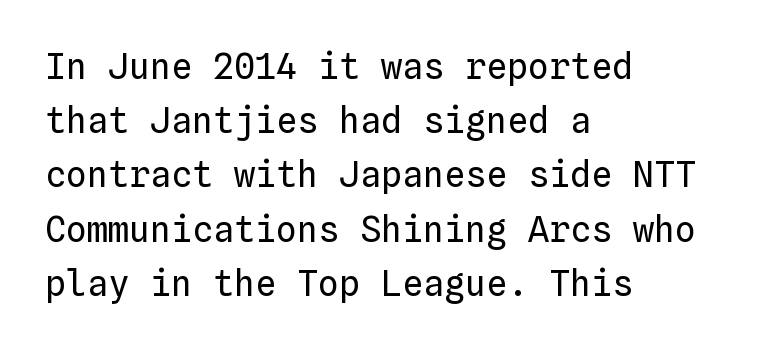
Q: Is the text bold? A: No.
Q: Is the text italic (slanted)? A: No, it is upright.
Q: Is the text underlined? A: No.
Q: How is the paragraph aligned? A: Left-aligned.
Q: Is the spacing between letters normal or unusually wide? A: Normal.
Q: Is the spacing between lines tight, normal or loose? A: Normal.
Q: Width (condensed, normal, or wide)? A: Normal.
Q: Stroke contrast? A: Low.
Q: x-height? A: Medium.
Q: Monospaced? A: Yes.
